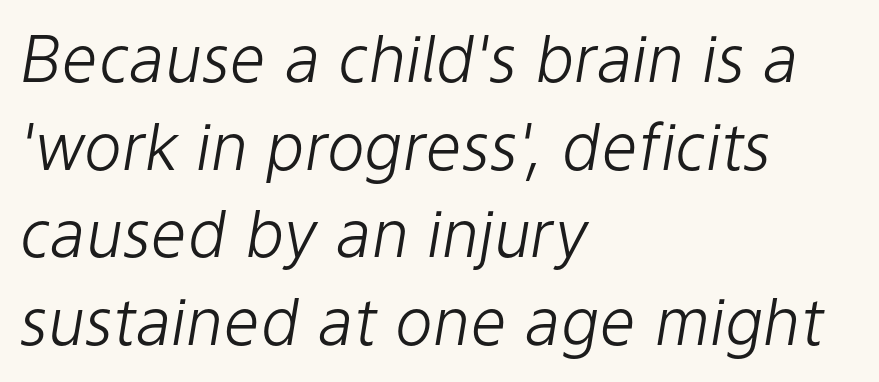
Each letter keeps its own natural width here, so spacing adapts to shape. Students, note that the glyphs here touch the page at normal intervals. Vertical stems look standard width or narrower in stroke. Decoration check: the copy has no underline. Notice how the passage keeps a crisp vertical edge on the left only. If you drew a line through each stem, it would be angled.
